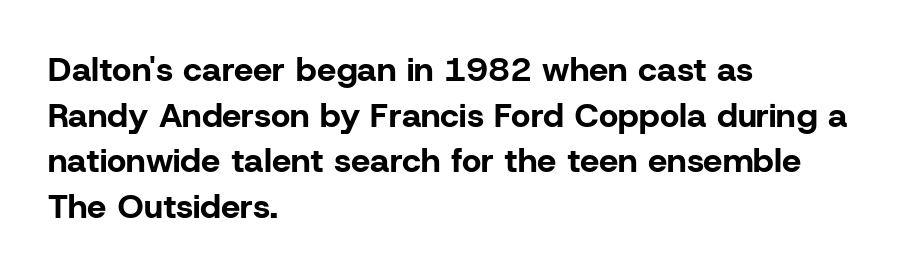
Every character sits straight up, as roman type does. The rendering uses natural spacing where letterforms have individual widths. What kind of face is this? One without serifs — a sans. How are the letters spaced? Ordinarily, with no added tracking. Whoever set this chose a conventional vertical rhythm.
